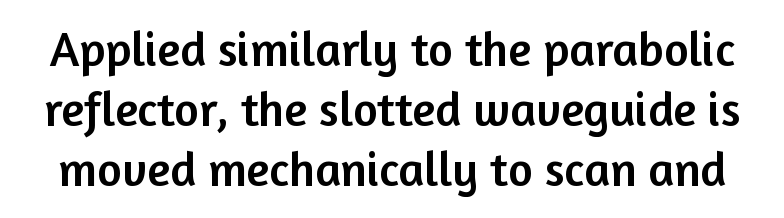
{"serif": "no", "italic": "no", "width": "normal", "stroke_contrast": "low", "x_height": "medium", "monospaced": "no", "underline": "no", "line_spacing": "normal", "line_spacing_ratio": 1.25, "letter_spacing": "normal", "letter_spacing_em": 0.0, "glyph_px": 48}
